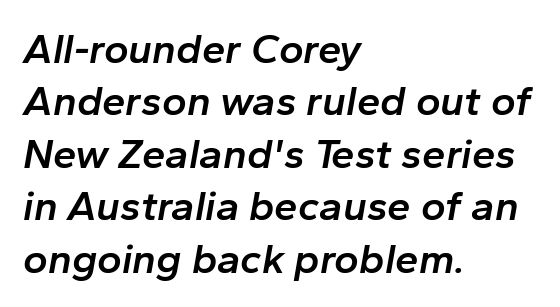
{"italic": "yes", "lean": "right", "slant_degrees": 10, "bold": "semi", "weight": "semibold", "width": "normal", "stroke_contrast": "low", "x_height": "medium", "monospaced": "no", "underline": "no", "align": "left", "line_spacing": "normal", "line_spacing_ratio": 1.25, "letter_spacing": "normal", "letter_spacing_em": 0.0, "glyph_px": 42}
